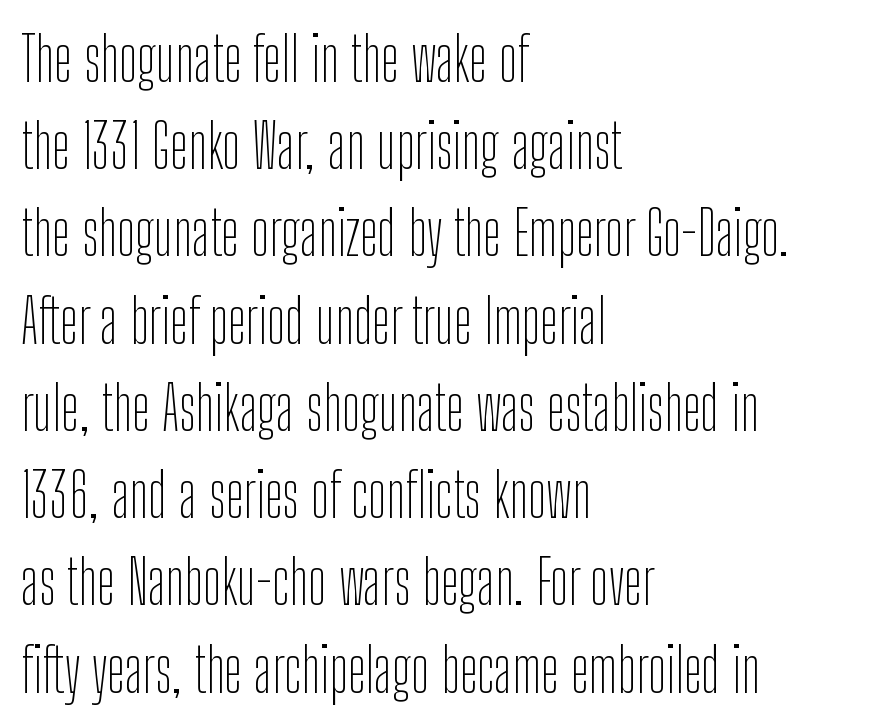
The passage is arranged the way most books set body copy — flush left. Type style note: lacks serifs. These glyphs show unthickened strokes, regular width or finer. Interline gaps are of average width in this sample.
